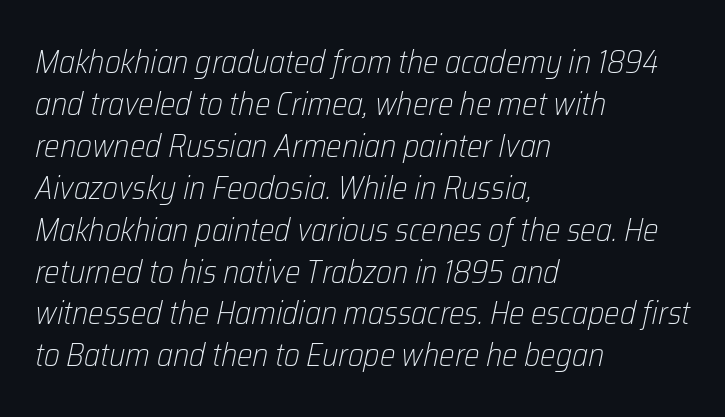
{"italic": "yes", "lean": "right", "slant_degrees": 12, "bold": "no", "weight": "light", "width": "condensed", "stroke_contrast": "low", "x_height": "medium", "monospaced": "no", "underline": "no", "align": "left", "line_spacing": "normal", "line_spacing_ratio": 1.27, "letter_spacing": "normal", "letter_spacing_em": 0.0, "glyph_px": 33}
